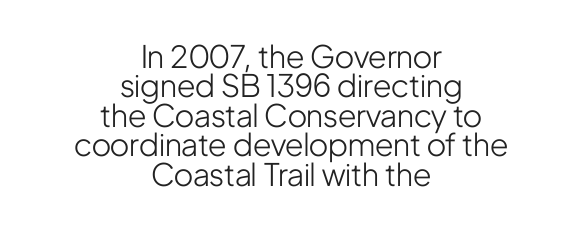
The image shows 31 px light, condensed sans-serif type, upright; set centered, tight line spacing (0.95x), normal letter spacing, not underlined; low stroke contrast and a medium x-height.
